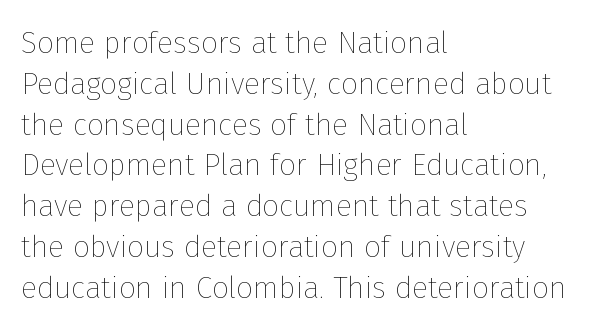
The image shows 30 px thin type, upright; set left-aligned, normal line spacing (1.36x), normal letter spacing, not underlined; low stroke contrast and a medium x-height.
